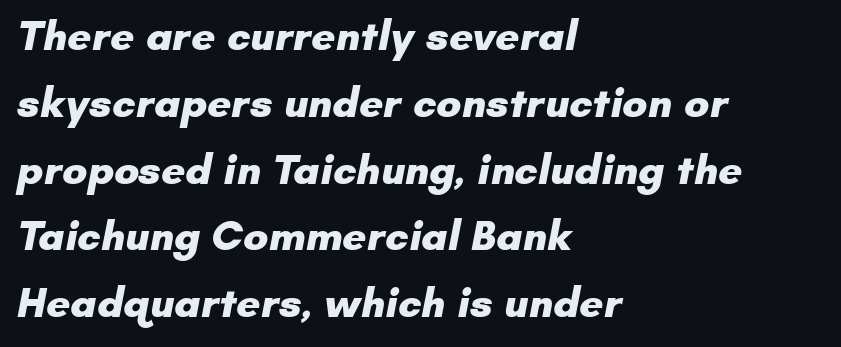
The image shows 42 px heavy sans-serif type; set left-aligned, normal line spacing (1.59x), normal letter spacing, not underlined; low stroke contrast and a small x-height.
